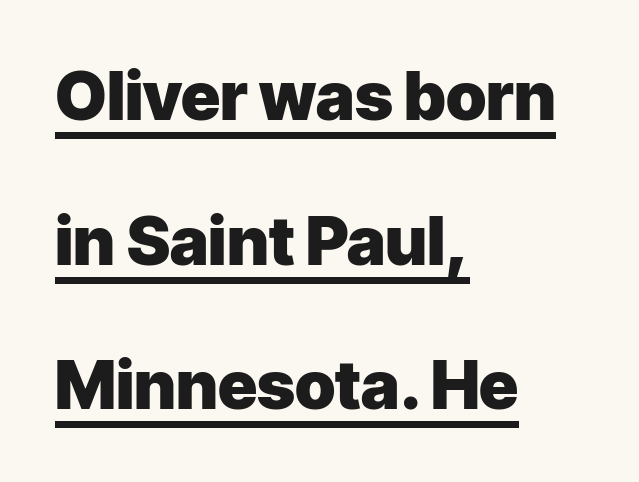
The image shows 67 px heavy sans-serif type, upright; set left-aligned, loose line spacing (2.16x), normal letter spacing, underlined; low stroke contrast and a medium x-height.
